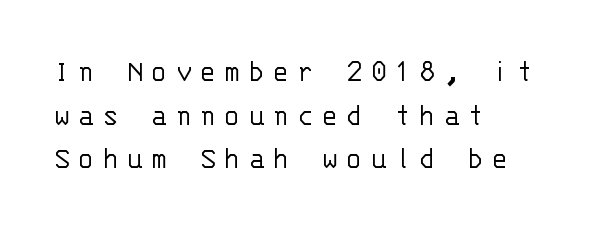
{"serif": "no", "italic": "no", "bold": "no", "weight": "light", "width": "normal", "stroke_contrast": "low", "x_height": "large", "monospaced": "yes", "underline": "no", "align": "left", "line_spacing": "normal", "line_spacing_ratio": 1.28, "letter_spacing": "wide", "letter_spacing_em": 0.23, "glyph_px": 34}
